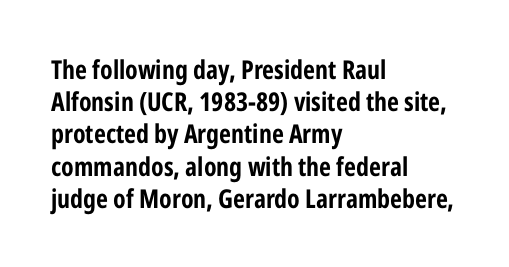
Descenders hang freely into open space. Rendered with straight, roman letterforms. The strokes are fattened all the way to bold. This rendering uses left alignment, leaving the right contour irregular.
